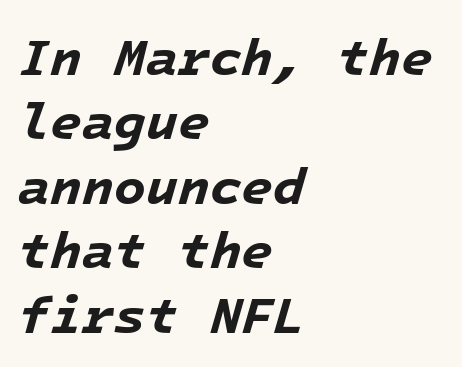
{"italic": "yes", "lean": "right", "slant_degrees": 16, "bold": "yes", "weight": "bold", "width": "normal", "stroke_contrast": "low", "x_height": "medium", "monospaced": "yes", "underline": "no", "align": "left", "line_spacing_ratio": 1.24, "letter_spacing": "normal", "letter_spacing_em": 0.0, "glyph_px": 52}
